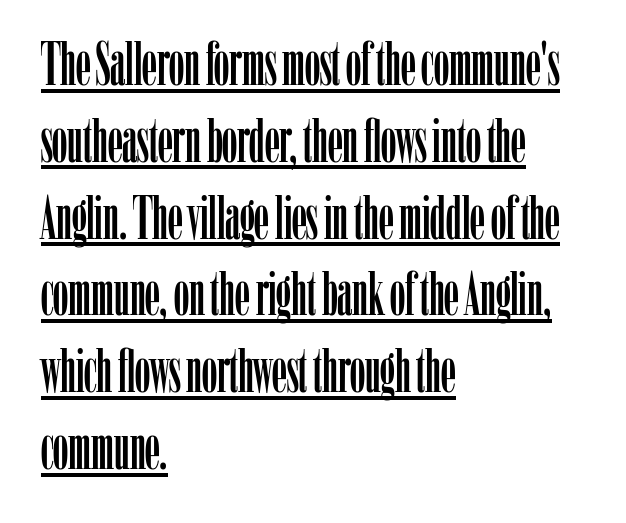
The rag falls on the right side of this text block. Here the designer chose a conventional face with non-uniform glyph widths. The leading is moderate, giving the passage an even texture. Ascenders rise straight up at ninety degrees. Underline: present. Glyph-to-glyph distance matches everyday printed text.
